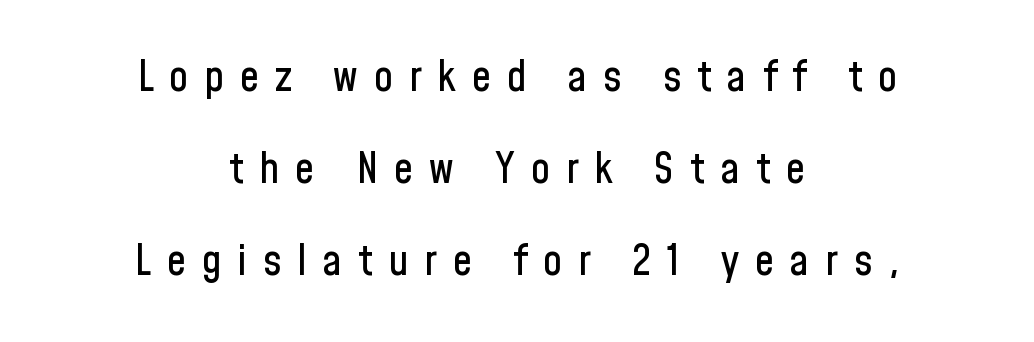
Reading down the block, each line starts at a different indent, mirrored at its end. The lines are spread far apart with generous leading. These lines are rendered in a variable-pitch font. Does extra space separate the letters? Yes, quite a lot of it. Letterform terminals end flat and unadorned throughout the passage.
